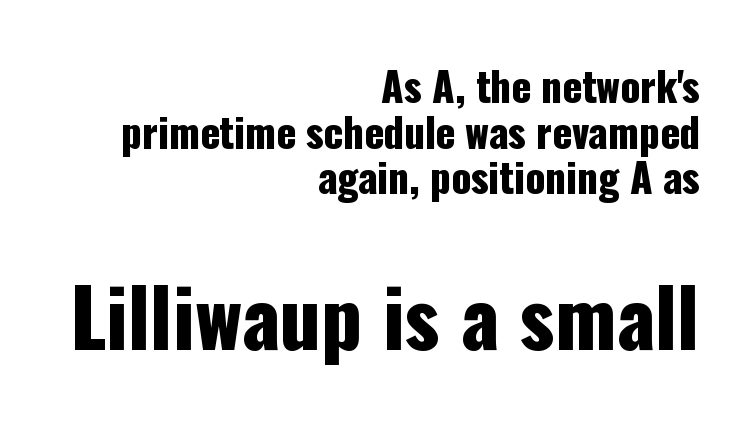
Ascenders rise straight up at ninety degrees. The typesetter chose a ragged-left arrangement here. Compare the two chunks: the lower has the greater cap height. The area under the type is left untouched. You could call the tracking neutral — neither tight nor loose.
